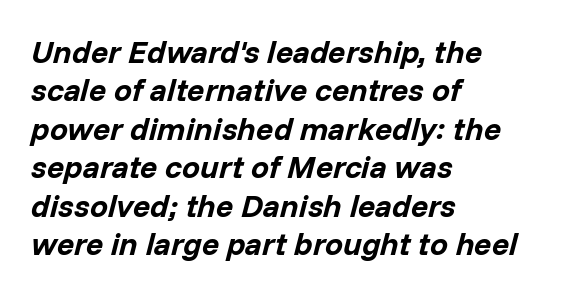
The image shows 32 px bold type, italic (leaning right); set left-aligned, line spacing 1.2x, normal letter spacing, not underlined; low stroke contrast and a medium x-height.
